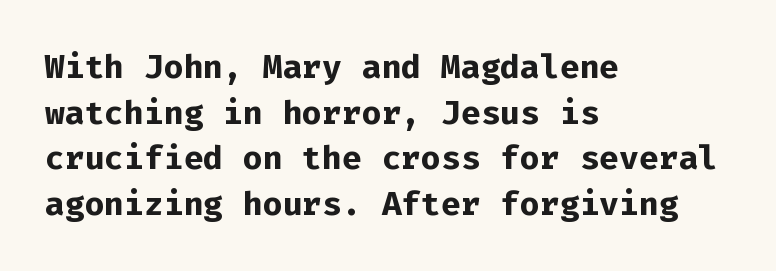
Line beginnings align vertically; line endings do not. These lines are rendered in a fixed-pitch font. The letters stand straight up with perfectly vertical stems. Only glyphs here, with clear space below each row. Notice how descenders clear the ascenders below comfortably — that's standard leading. Is the type bold? Yes — the strokes are clearly thick and heavy.
